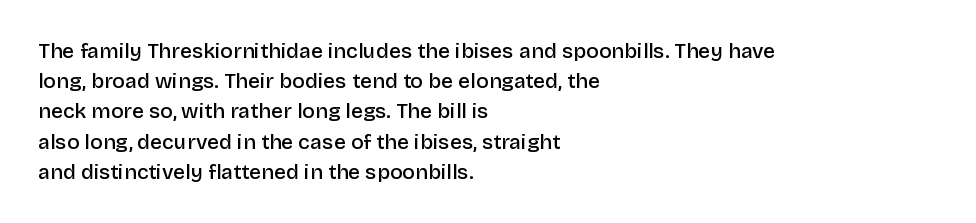
The image shows 21 px text type, upright; set left-aligned, normal line spacing (1.44x), normal letter spacing, not underlined.
